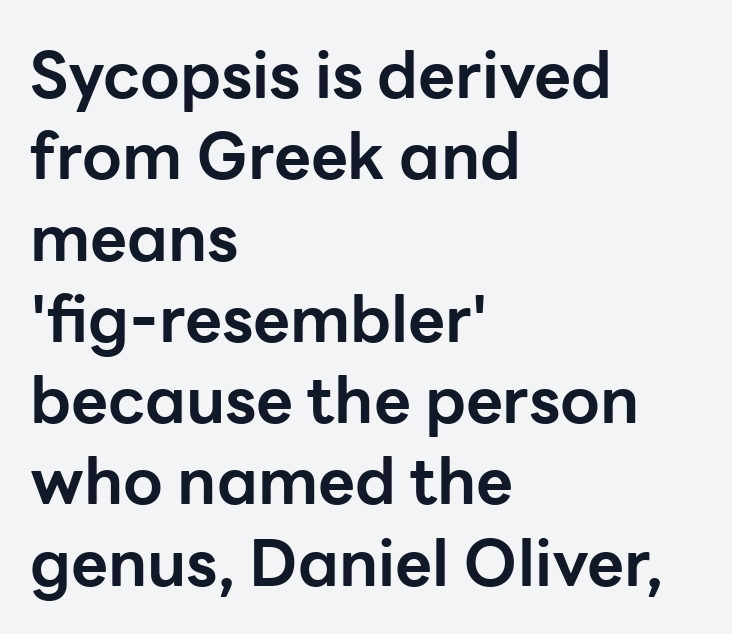
{"serif": "no", "italic": "no", "bold": "yes", "weight": "bold", "width": "normal", "stroke_contrast": "low", "x_height": "medium", "monospaced": "no", "underline": "no", "align": "left", "line_spacing": "normal", "line_spacing_ratio": 1.27, "letter_spacing": "normal", "letter_spacing_em": 0.0, "glyph_px": 64}
